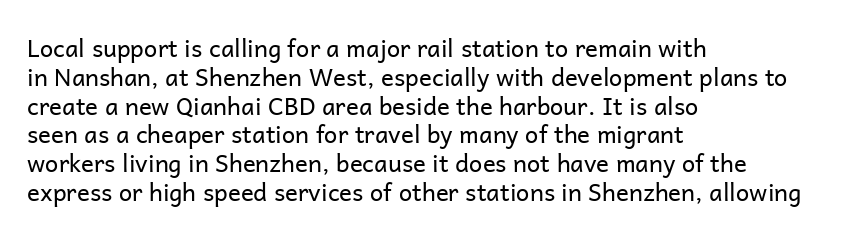
The image shows 24 px text type, upright; set left-aligned, line spacing 1.2x, normal letter spacing, not underlined.
